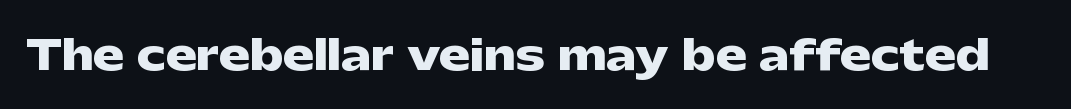
The image shows 41 px heavy, wide sans-serif type, upright; set normal letter spacing, not underlined; low stroke contrast and a medium x-height.
